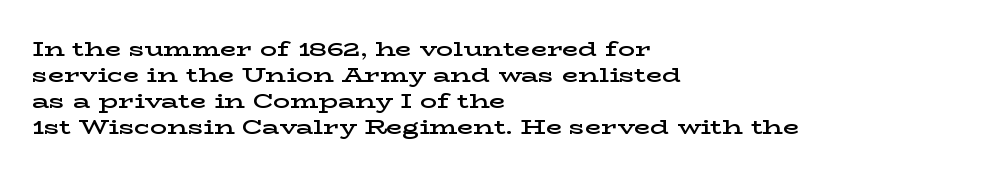
{"italic": "no", "bold": "semi", "underline": "no", "align": "left", "line_spacing_ratio": 1.24, "letter_spacing": "normal", "letter_spacing_em": 0.0, "glyph_px": 21}
